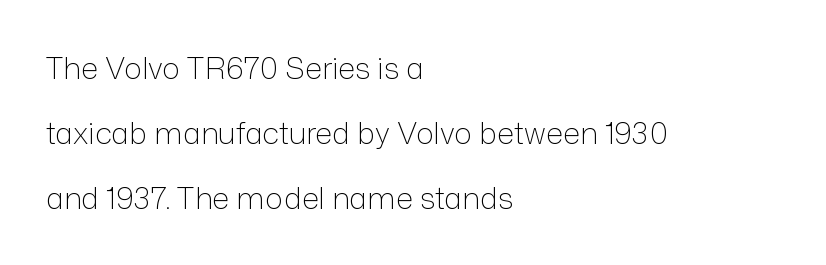
Q: Is the text bold? A: No.
Q: Is the text italic (slanted)? A: No, it is upright.
Q: Is the typeface a serif or a sans-serif typeface? A: Sans-serif.
Q: Is the text underlined? A: No.
Q: How is the paragraph aligned? A: Left-aligned.
Q: Is the spacing between letters normal or unusually wide? A: Normal.
Q: Is the spacing between lines tight, normal or loose? A: Loose.
Q: Width (condensed, normal, or wide)? A: Normal.
Q: Stroke contrast? A: Low.
Q: x-height? A: Medium.
Q: Monospaced? A: No.
